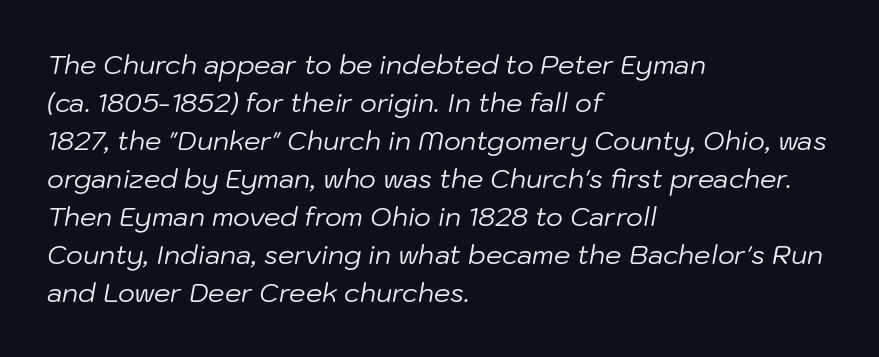
Q: Is the text bold? A: No.
Q: Is the text italic (slanted)? A: Yes, it leans right by about 10 degrees.
Q: Is the text underlined? A: No.
Q: How is the paragraph aligned? A: Left-aligned.
Q: Is the spacing between letters normal or unusually wide? A: Normal.
Q: Is the spacing between lines tight, normal or loose? A: Normal.
